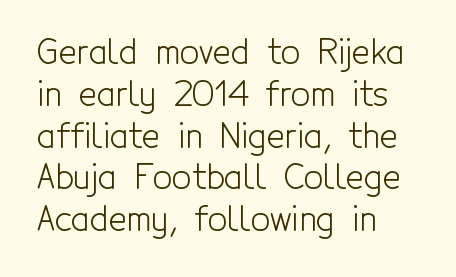
Q: Is the text bold? A: No.
Q: Is the text italic (slanted)? A: No, it is upright.
Q: Is the typeface a serif or a sans-serif typeface? A: Sans-serif.
Q: Is the text underlined? A: No.
Q: How is the paragraph aligned? A: Left-aligned.
Q: Is the spacing between letters normal or unusually wide? A: Normal.
Q: Width (condensed, normal, or wide)? A: Condensed.
Q: x-height? A: Medium.
Q: Monospaced? A: No.
